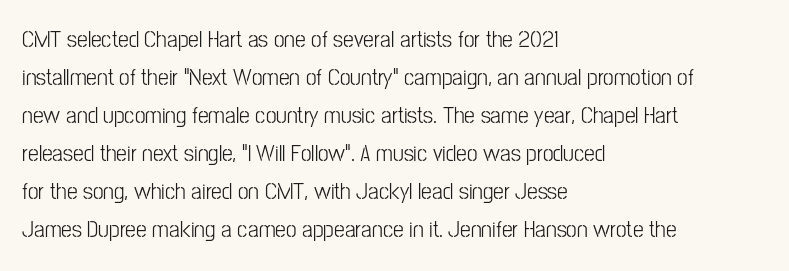
Q: Is the text bold? A: No.
Q: Is the text italic (slanted)? A: No, it is upright.
Q: Is the text underlined? A: No.
Q: How is the paragraph aligned? A: Left-aligned.
Q: Is the spacing between letters normal or unusually wide? A: Normal.
Q: Is the spacing between lines tight, normal or loose? A: Normal.
